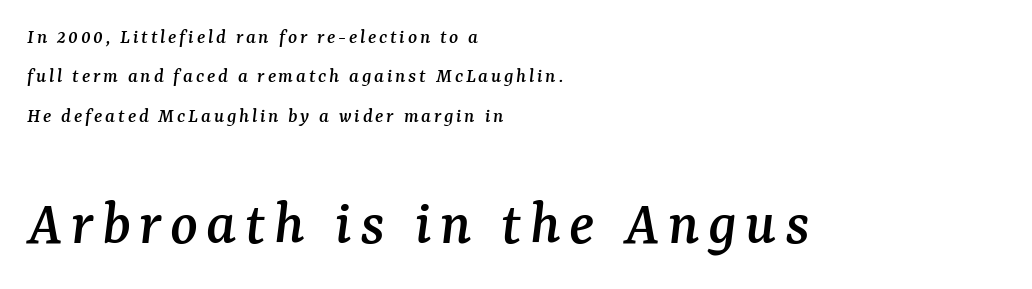
{"serif": "yes", "italic": "yes", "lean": "right", "slant_degrees": 7, "width": "normal", "stroke_contrast": "medium", "x_height": "medium", "monospaced": "no", "underline": "no", "align": "left", "line_spacing_ratio": 1.87, "larger_block": "second", "size_ratio": 3.05, "glyph_px": 64}
